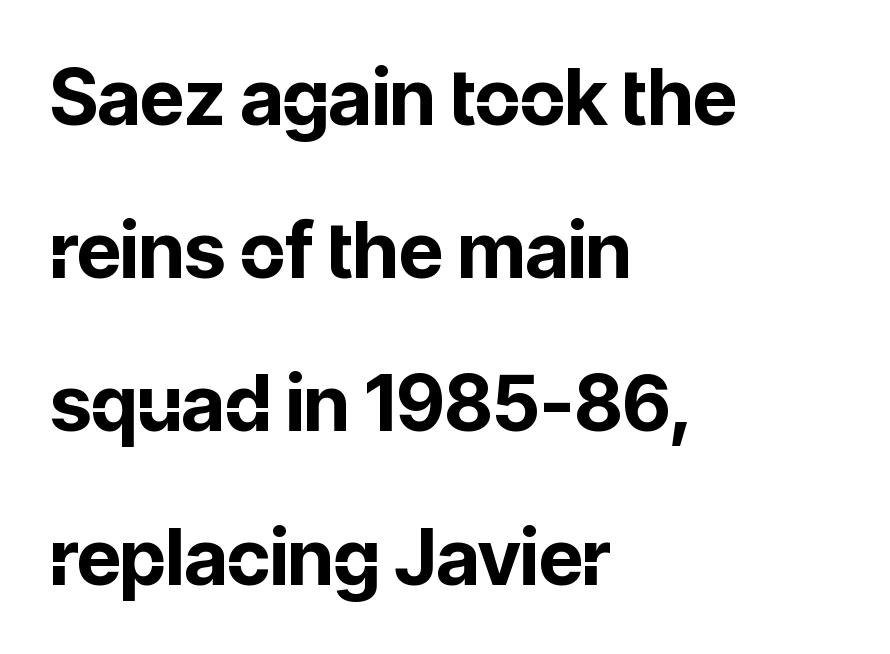
{"serif": "no", "italic": "no", "bold": "yes", "weight": "bold", "width": "normal", "stroke_contrast": "low", "x_height": "medium", "monospaced": "no", "underline": "no", "align": "left", "line_spacing": "loose", "line_spacing_ratio": 1.99, "letter_spacing": "normal", "letter_spacing_em": 0.0, "glyph_px": 77}
